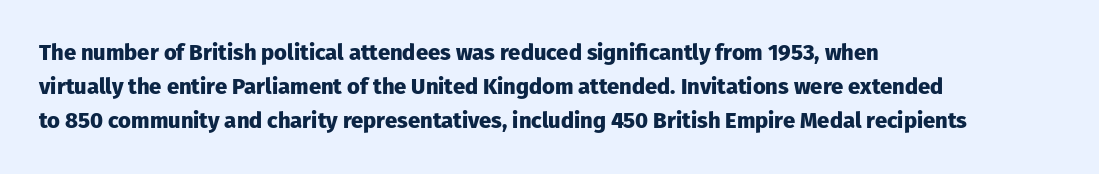
The image shows 22 px bold type, upright; set left-aligned, normal line spacing (1.55x), normal letter spacing, not underlined.
